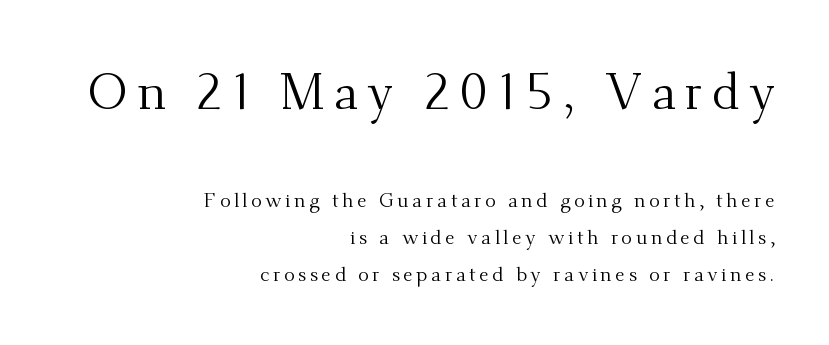
The image shows 50 px regular-weight serif type, upright; set right-aligned, line spacing 1.83x, not underlined; the first (top) block is 2.5x larger; medium stroke contrast and a small x-height.
